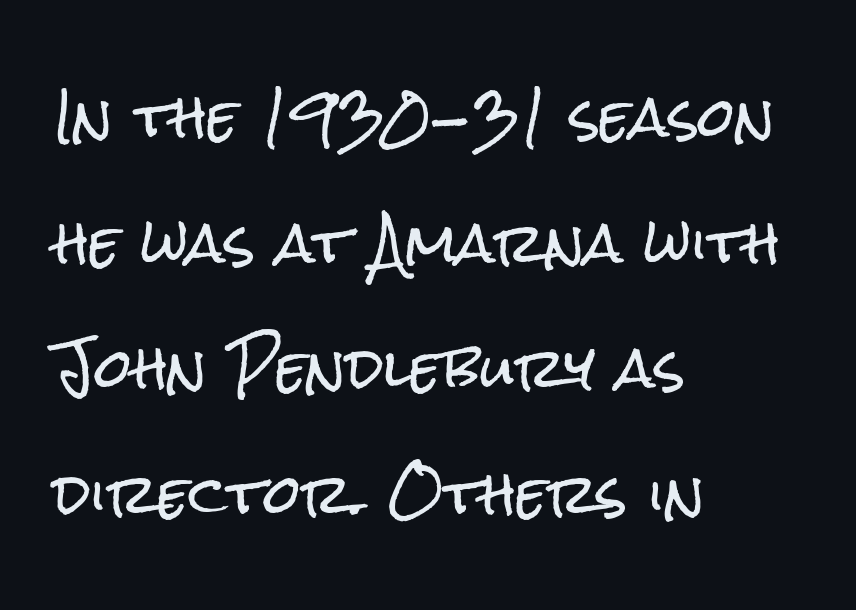
Q: Is the text italic (slanted)? A: No, it is upright.
Q: Is the typeface a serif or a sans-serif typeface? A: Sans-serif.
Q: Is the text underlined? A: No.
Q: How is the paragraph aligned? A: Left-aligned.
Q: Is the spacing between letters normal or unusually wide? A: Normal.
Q: Is the spacing between lines tight, normal or loose? A: Loose.
Q: Width (condensed, normal, or wide)? A: Condensed.
Q: Stroke contrast? A: Low.
Q: x-height? A: Medium.
Q: Monospaced? A: No.
